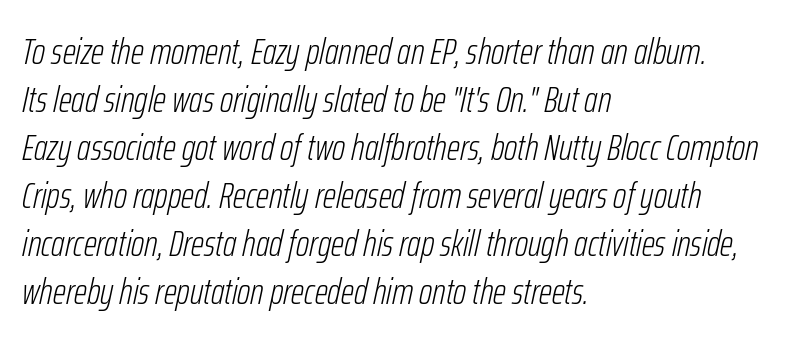
Q: Is the text bold? A: No.
Q: Is the text italic (slanted)? A: Yes, it leans right by about 12 degrees.
Q: Is the text underlined? A: No.
Q: How is the paragraph aligned? A: Left-aligned.
Q: Is the spacing between letters normal or unusually wide? A: Normal.
Q: Is the spacing between lines tight, normal or loose? A: Normal.
Q: Width (condensed, normal, or wide)? A: Condensed.
Q: Stroke contrast? A: Low.
Q: x-height? A: Medium.
Q: Monospaced? A: No.
